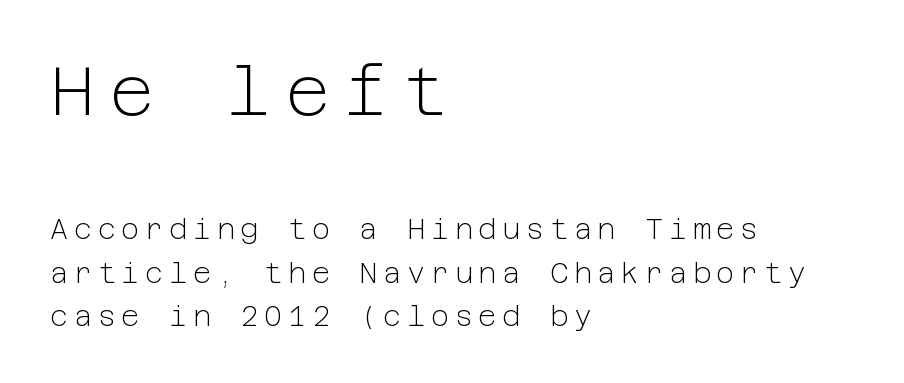
Rendered with straight, roman letterforms. What kind of face is this? One without serifs — a sans. Compared with typical body copy, the letter spacing here is much looser. The rows are spaced the way most documents space them. Is this a heavy cut? Hardly; it is regular or lighter.
